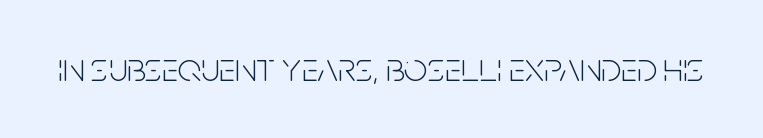
Q: Is the text bold? A: No.
Q: Is the text italic (slanted)? A: No, it is upright.
Q: Is the typeface a serif or a sans-serif typeface? A: Sans-serif.
Q: Is the text underlined? A: No.
Q: Is the spacing between letters normal or unusually wide? A: Normal.
Q: Width (condensed, normal, or wide)? A: Condensed.
Q: Stroke contrast? A: Low.
Q: x-height? A: Large.
Q: Monospaced? A: No.
